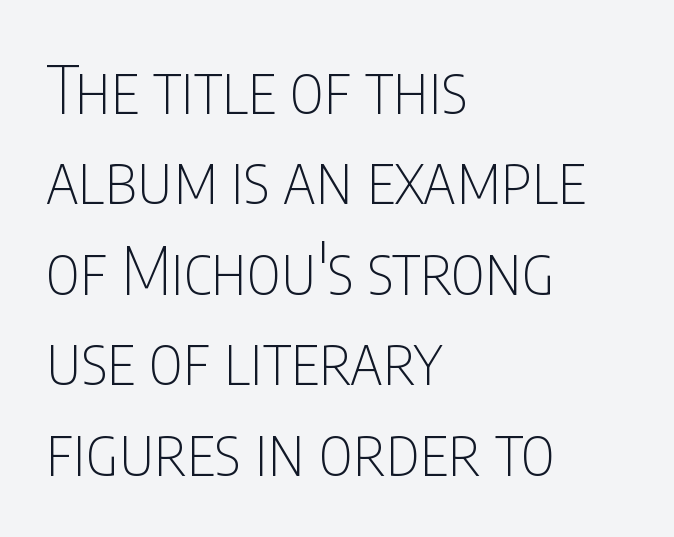
The ragged edge is on the right, which tells us the setting is flush left. You can tell it's not italic because the verticals are truly vertical. The rendering uses a moderate line-height, typical for paragraphs. No heavy texture on the line: the type isn't bold. No feet cap the strokes, marking this as sans-serif type.
